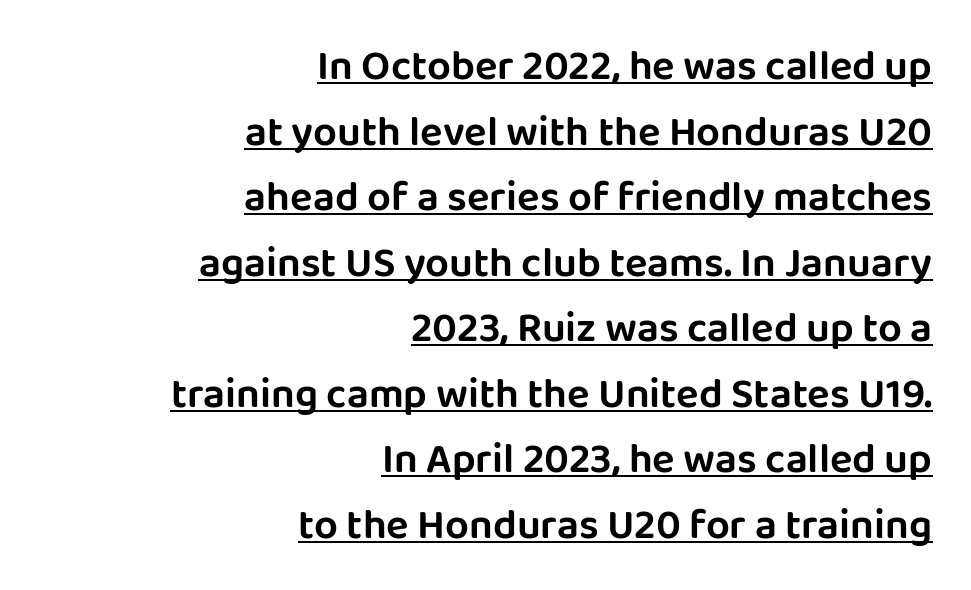
{"serif": "no", "italic": "no", "width": "normal", "stroke_contrast": "low", "x_height": "large", "monospaced": "no", "underline": "yes", "align": "right", "line_spacing": "normal", "line_spacing_ratio": 1.56, "letter_spacing": "normal", "letter_spacing_em": 0.0, "glyph_px": 42}
